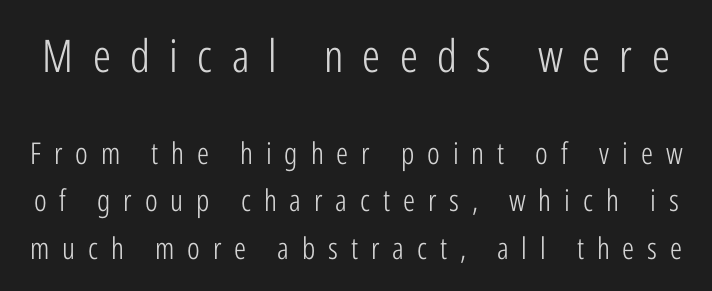
{"serif": "no", "italic": "no", "bold": "no", "weight": "light", "width": "condensed", "stroke_contrast": "low", "x_height": "medium", "monospaced": "no", "underline": "no", "line_spacing": "normal", "line_spacing_ratio": 1.59, "letter_spacing": "wide", "letter_spacing_em": 0.43, "larger_block": "first", "size_ratio": 1.5, "glyph_px": 45}
